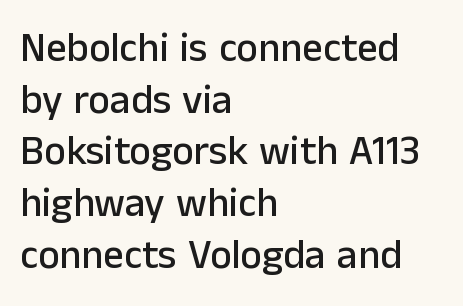
Is the letter spacing exaggerated? No — it looks like the ordinary default. The baseline area is clear. Every character sits straight up, as roman type does. Teacher's note: observe the even left margin — that is flush-left alignment. Spacing verdict: proportional, widths tailored to each character.
